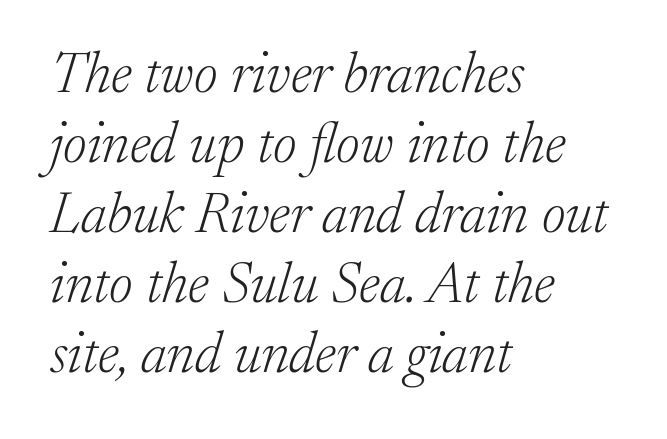
The image shows 57 px light serif type, italic (leaning right); set left-aligned, line spacing 1.23x, normal letter spacing, not underlined; low stroke contrast and a medium x-height.
